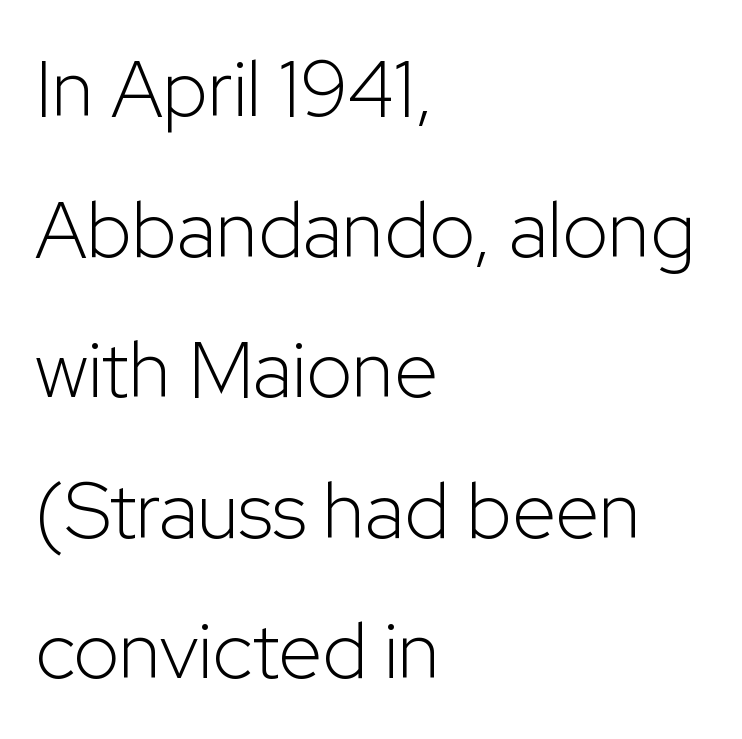
{"serif": "no", "italic": "no", "bold": "no", "weight": "light", "width": "normal", "stroke_contrast": "low", "x_height": "medium", "monospaced": "no", "underline": "no", "align": "left", "line_spacing_ratio": 1.78, "letter_spacing": "normal", "letter_spacing_em": 0.0, "glyph_px": 79}
